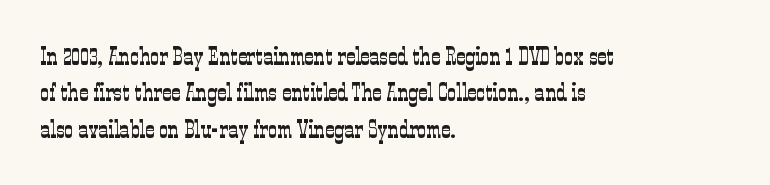
The image shows 25 px text type, upright; set left-aligned, normal line spacing (1.46x), normal letter spacing, not underlined.
